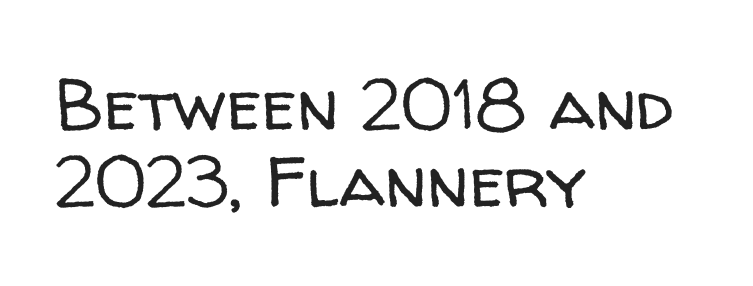
{"serif": "no", "italic": "no", "bold": "no", "weight": "regular", "width": "normal", "stroke_contrast": "low", "x_height": "medium", "monospaced": "no", "underline": "no", "align": "left", "line_spacing": "tight", "line_spacing_ratio": 1.09, "letter_spacing": "normal", "letter_spacing_em": 0.0, "glyph_px": 71}
